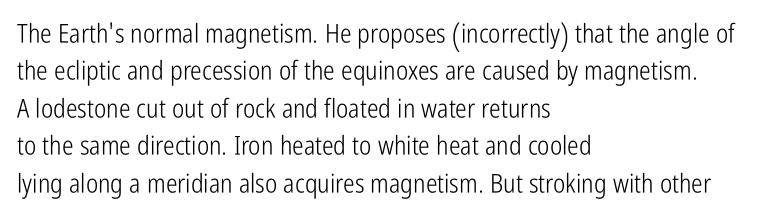
The image shows 26 px text type, upright; set left-aligned, normal line spacing (1.44x), normal letter spacing, not underlined.
